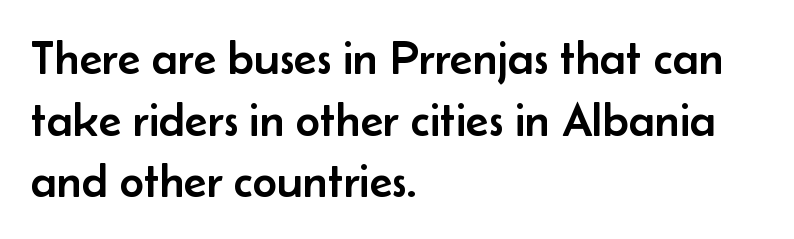
The image shows 47 px sans-serif type, upright; set left-aligned, normal line spacing (1.31x), normal letter spacing, not underlined; low stroke contrast and a small x-height.
